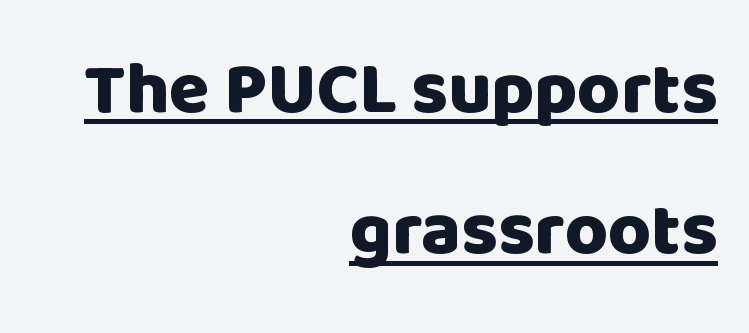
Q: Is the text bold? A: Yes.
Q: Is the text italic (slanted)? A: No, it is upright.
Q: Is the typeface a serif or a sans-serif typeface? A: Sans-serif.
Q: Is the text underlined? A: Yes.
Q: How is the paragraph aligned? A: Right-aligned.
Q: Is the spacing between letters normal or unusually wide? A: Normal.
Q: Is the spacing between lines tight, normal or loose? A: Loose.
Q: Width (condensed, normal, or wide)? A: Normal.
Q: Stroke contrast? A: Low.
Q: x-height? A: Large.
Q: Monospaced? A: No.
